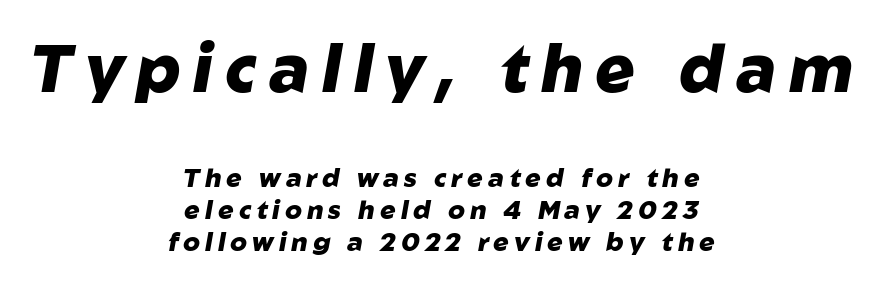
{"italic": "yes", "lean": "right", "slant_degrees": 10, "bold": "yes", "weight": "heavy", "width": "normal", "stroke_contrast": "low", "x_height": "medium", "monospaced": "no", "underline": "no", "align": "center", "line_spacing_ratio": 1.24, "larger_block": "first", "size_ratio": 2.54, "glyph_px": 66}
